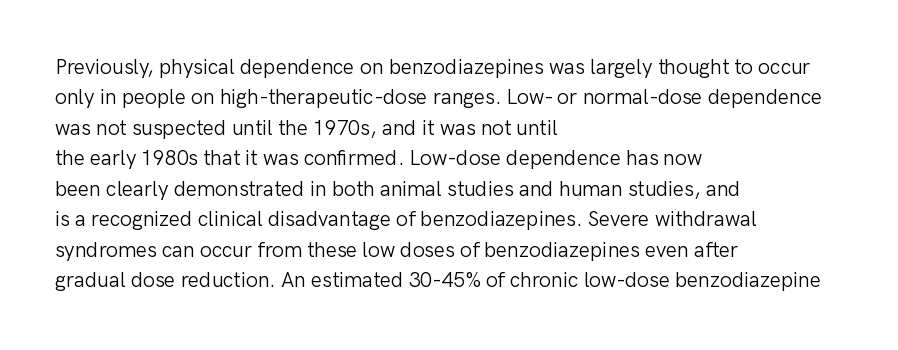
{"italic": "no", "bold": "no", "underline": "no", "align": "left", "line_spacing": "normal", "line_spacing_ratio": 1.45, "letter_spacing": "normal", "letter_spacing_em": 0.0, "glyph_px": 21}
